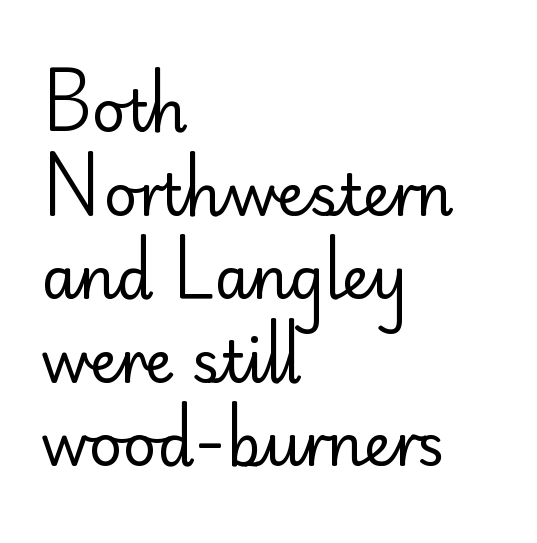
The image shows 58 px regular-weight sans-serif type, upright; set left-aligned, normal line spacing (1.44x), normal letter spacing, not underlined; low stroke contrast and a small x-height.
